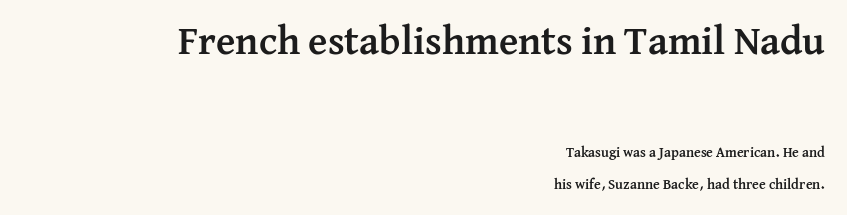
The image shows 40 px semibold serif type, upright; set right-aligned, loose line spacing (2.29x), normal letter spacing, not underlined; the first (top) block is 2.86x larger; medium stroke contrast and a medium x-height.
